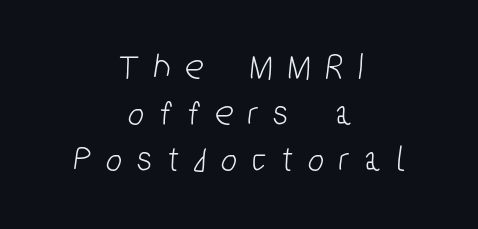
Beneath every word, the page is bare. There is plenty of visible air inserted between adjacent glyphs. The paragraph has two soft edges and a firm central axis. The rendering uses a moderate line-height, typical for paragraphs. You can tell from the bare stems that sans-serif type was used.
